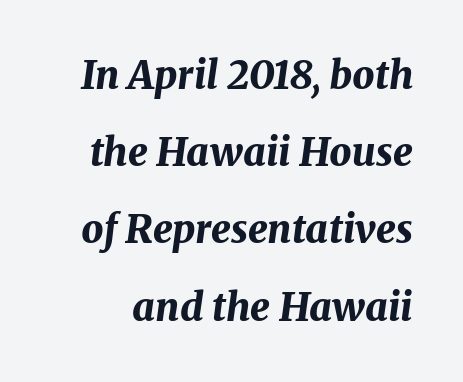
These lines are rendered in a variable-pitch font. Does the lettering tilt? It does — this is italic. There is no visible air inserted between adjacent glyphs. Thick stems and heavy bowls — unmistakably bold. How would I describe the line gaps? Wide and relaxed. Underlining? Definitely not there.
